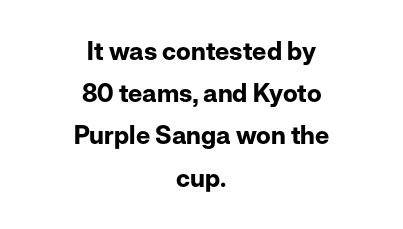
The letters are bold, with thick, heavy strokes. The space beneath each line is pristine and unruled. Italic: no, the glyphs are upright roman. Each line is balanced around a shared central axis. Baseline-to-baseline distance is the conventional proportion of letter height.
